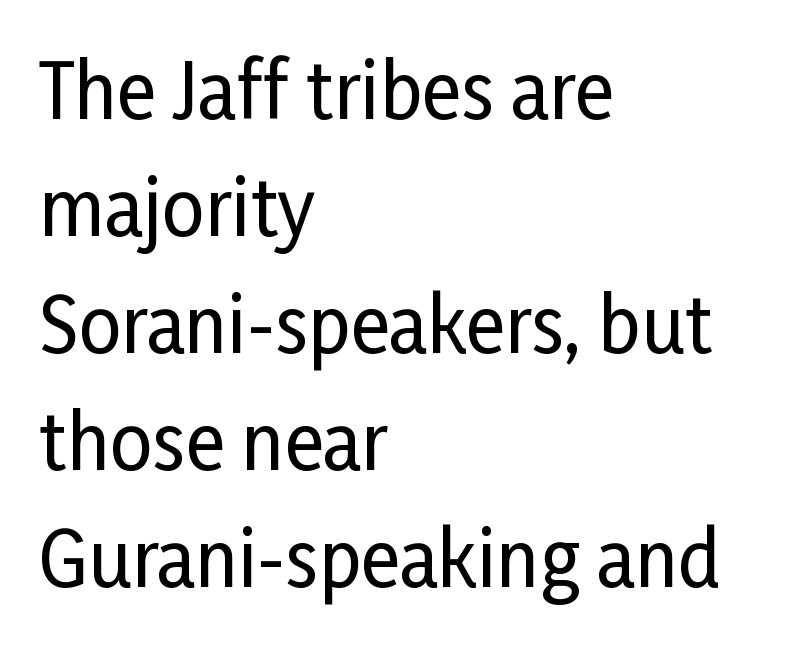
The image shows 75 px condensed sans-serif type, upright; set left-aligned, normal line spacing (1.56x), normal letter spacing, not underlined; low stroke contrast and a medium x-height.
